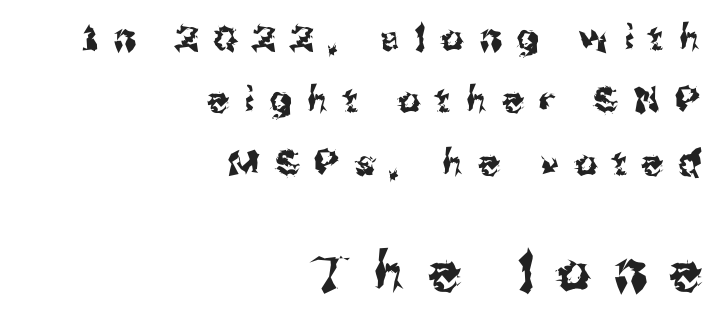
The image shows 52 px sans-serif type, upright; set right-aligned, line spacing 1.78x, unusually wide letter spacing (+0.45 em), not underlined; the second (bottom) block is 1.49x larger; medium stroke contrast and a medium x-height.
